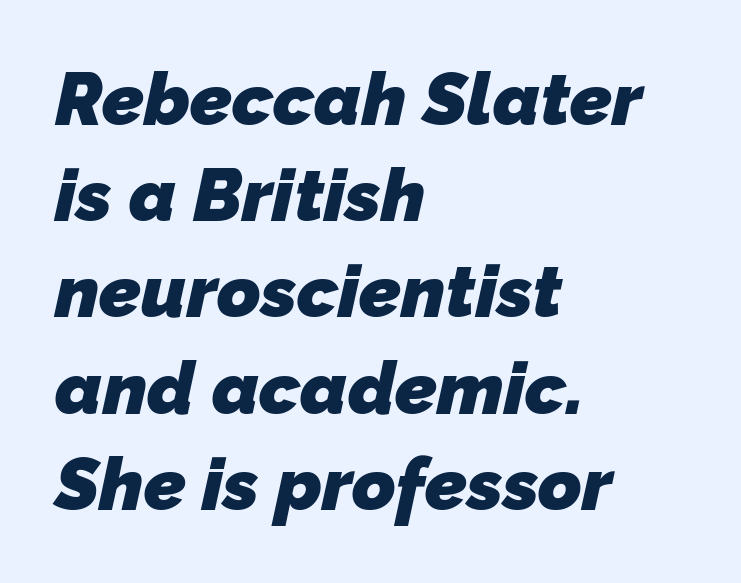
{"serif": "no", "bold": "yes", "weight": "heavy", "width": "normal", "stroke_contrast": "low", "x_height": "medium", "monospaced": "no", "underline": "no", "align": "left", "line_spacing": "normal", "line_spacing_ratio": 1.3, "letter_spacing": "normal", "letter_spacing_em": 0.0, "glyph_px": 74}
